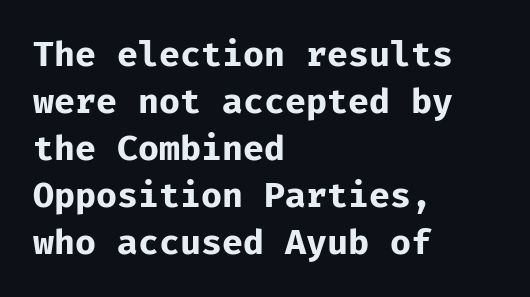
The image shows 35 px bold sans-serif type, upright, monospaced; set left-aligned, normal line spacing (1.34x), normal letter spacing, not underlined; low stroke contrast and a medium x-height.
